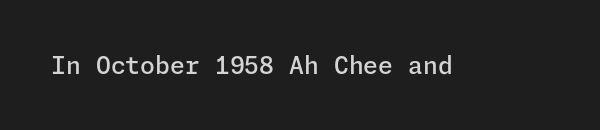
Q: Is the text bold? A: Semi-bold.
Q: Is the text italic (slanted)? A: No, it is upright.
Q: Is the text underlined? A: No.
Q: Is the spacing between letters normal or unusually wide? A: Normal.
